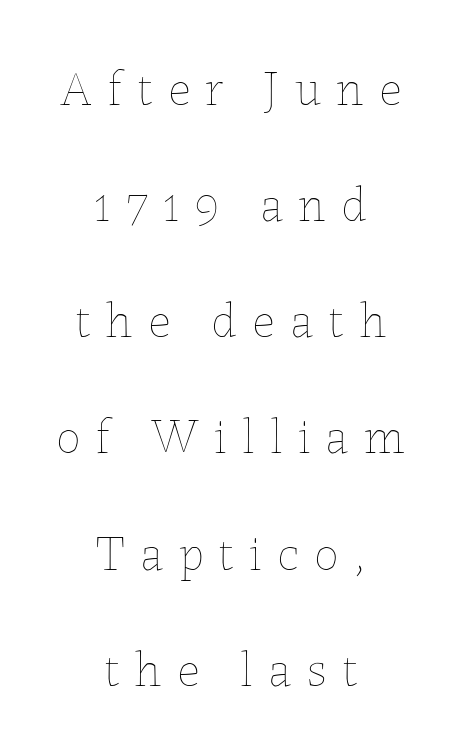
Q: Is the text bold? A: No.
Q: Is the text italic (slanted)? A: No, it is upright.
Q: Is the text underlined? A: No.
Q: How is the paragraph aligned? A: Centered.
Q: Is the spacing between letters normal or unusually wide? A: Unusually wide.
Q: Is the spacing between lines tight, normal or loose? A: Loose.
Q: Width (condensed, normal, or wide)? A: Normal.
Q: Stroke contrast? A: Low.
Q: x-height? A: Medium.
Q: Monospaced? A: No.
